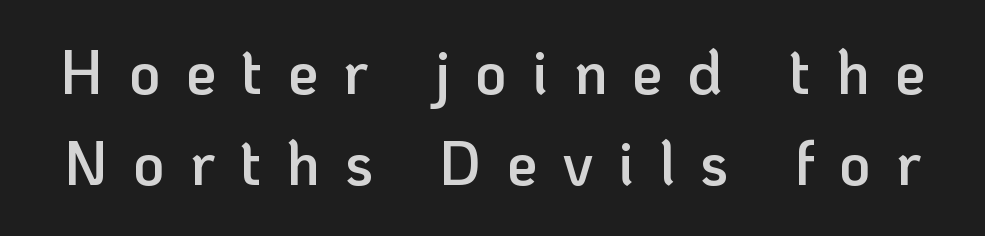
Q: Is the text bold? A: Semi-bold.
Q: Is the text italic (slanted)? A: No, it is upright.
Q: Is the typeface a serif or a sans-serif typeface? A: Sans-serif.
Q: Is the text underlined? A: No.
Q: Is the spacing between letters normal or unusually wide? A: Unusually wide.
Q: Is the spacing between lines tight, normal or loose? A: Normal.
Q: Width (condensed, normal, or wide)? A: Normal.
Q: Stroke contrast? A: Low.
Q: x-height? A: Medium.
Q: Monospaced? A: No.
